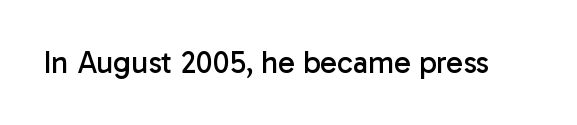
The image shows 31 px regular-weight sans-serif type, upright; set normal letter spacing, not underlined; low stroke contrast and a medium x-height.
